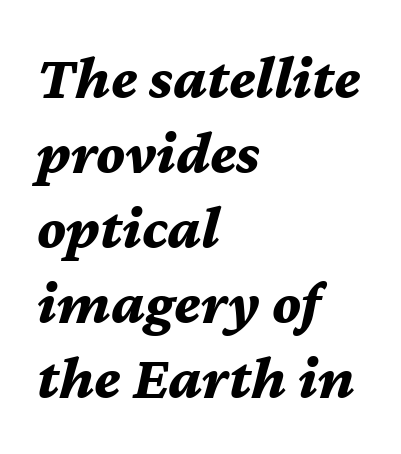
{"italic": "yes", "lean": "right", "slant_degrees": 12, "bold": "yes", "weight": "bold", "width": "normal", "stroke_contrast": "medium", "x_height": "medium", "monospaced": "no", "underline": "no", "align": "left", "line_spacing_ratio": 1.21, "letter_spacing": "normal", "letter_spacing_em": 0.0, "glyph_px": 62}
